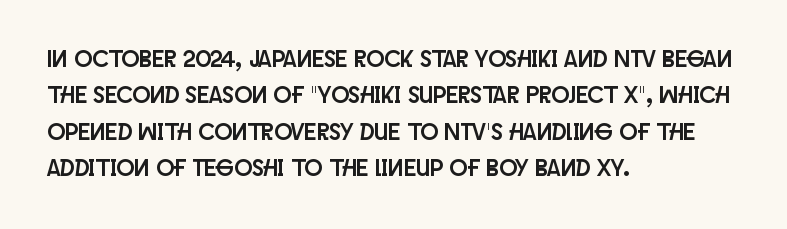
The image shows 24 px text type, upright; set left-aligned, normal line spacing (1.52x), normal letter spacing, not underlined.
